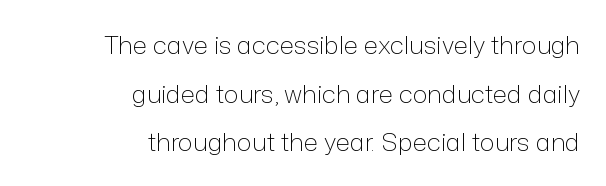
Q: Is the text bold? A: No.
Q: Is the text italic (slanted)? A: No, it is upright.
Q: Is the text underlined? A: No.
Q: How is the paragraph aligned? A: Right-aligned.
Q: Is the spacing between letters normal or unusually wide? A: Normal.
Q: Is the spacing between lines tight, normal or loose? A: Loose.
